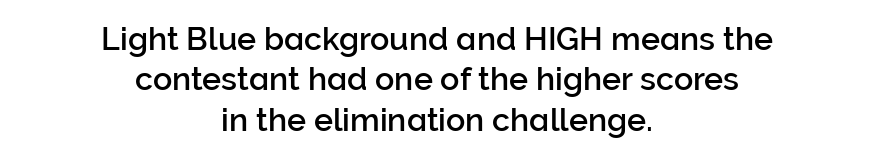
Check the space under the baseline: it is left empty. Evenly set lines give the paragraph a standard silhouette. Leftover space on each line is divided equally before and after the words. Nobody touched the tracking dial on this one. The letters advance in unequal steps, a hallmark of proportional type.
